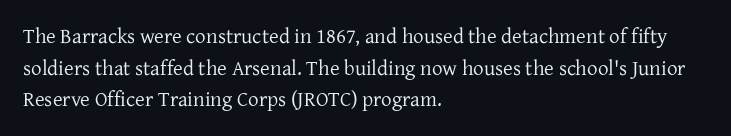
{"italic": "no", "bold": "no", "underline": "no", "align": "left", "line_spacing": "normal", "line_spacing_ratio": 1.51, "letter_spacing": "normal", "letter_spacing_em": 0.0, "glyph_px": 21}
